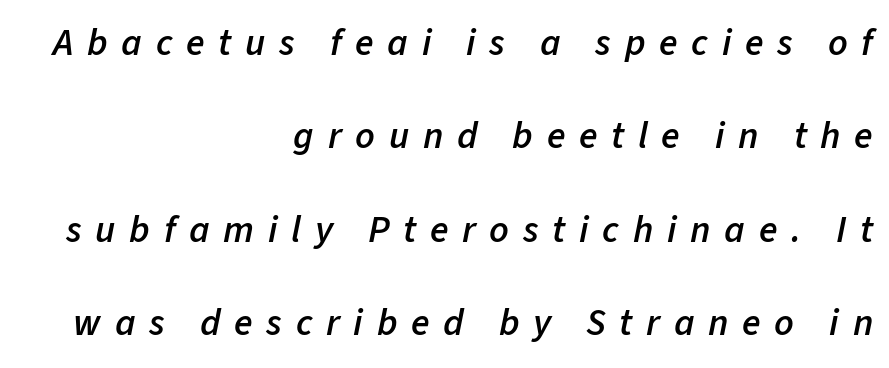
The passage shown is semibold, sitting just below true bold. Spacing verdict: proportional, widths tailored to each character. The axis of the letterforms is tilted away from vertical. A clean baseline with only descenders dipping below it. Every row of glyphs terminates at an identical x-position on the right. Compared with typical paragraphs, the rows here are farther apart.
